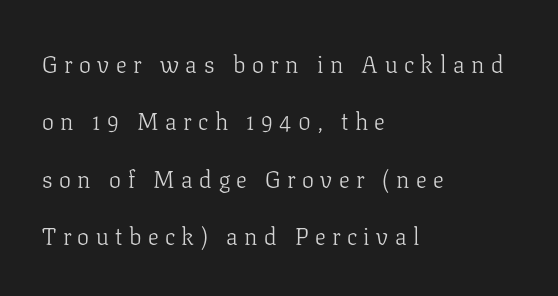
Q: Is the text bold? A: No.
Q: Is the text italic (slanted)? A: No, it is upright.
Q: Is the text underlined? A: No.
Q: How is the paragraph aligned? A: Left-aligned.
Q: Is the spacing between letters normal or unusually wide? A: Unusually wide.
Q: Is the spacing between lines tight, normal or loose? A: Loose.
